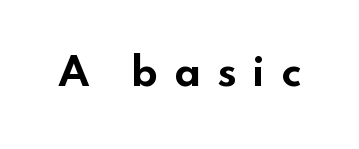
In terms of letterform style, serifs are entirely absent. Type without underlining. You can tell it's not italic because the verticals are truly vertical. Looks like regular typesetting: each glyph gets only the width it needs. I'd describe the lettering as bold — thick and assertive. Glyph-to-glyph distance is far greater than everyday printed text.
